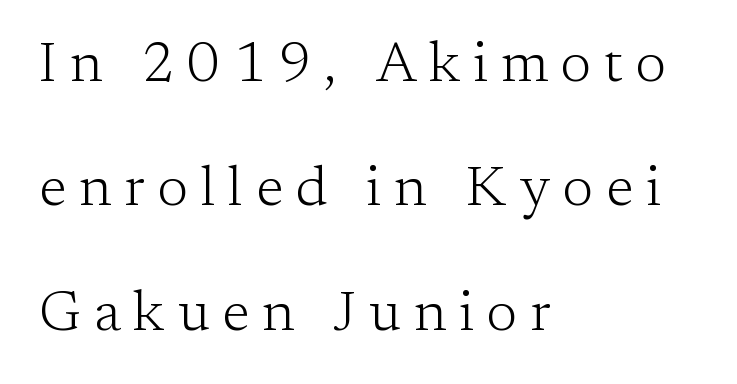
Q: Is the text bold? A: No.
Q: Is the text italic (slanted)? A: No, it is upright.
Q: Is the typeface a serif or a sans-serif typeface? A: Serif.
Q: Is the text underlined? A: No.
Q: How is the paragraph aligned? A: Left-aligned.
Q: Is the spacing between letters normal or unusually wide? A: Unusually wide.
Q: Is the spacing between lines tight, normal or loose? A: Loose.
Q: Width (condensed, normal, or wide)? A: Normal.
Q: Stroke contrast? A: Low.
Q: x-height? A: Medium.
Q: Monospaced? A: No.
